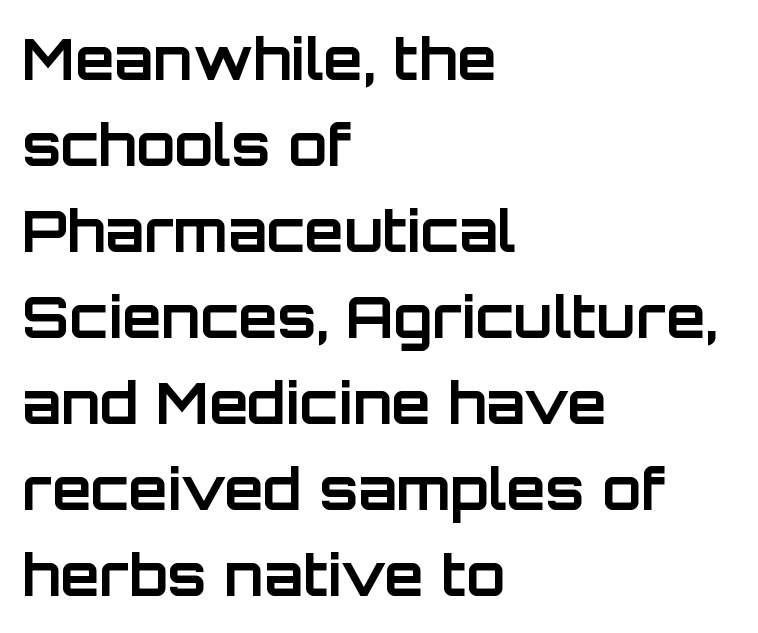
Q: Is the text bold? A: Yes.
Q: Is the text italic (slanted)? A: No, it is upright.
Q: Is the typeface a serif or a sans-serif typeface? A: Sans-serif.
Q: Is the text underlined? A: No.
Q: How is the paragraph aligned? A: Left-aligned.
Q: Is the spacing between letters normal or unusually wide? A: Normal.
Q: Is the spacing between lines tight, normal or loose? A: Normal.
Q: Width (condensed, normal, or wide)? A: Normal.
Q: Stroke contrast? A: Low.
Q: x-height? A: Large.
Q: Monospaced? A: No.
